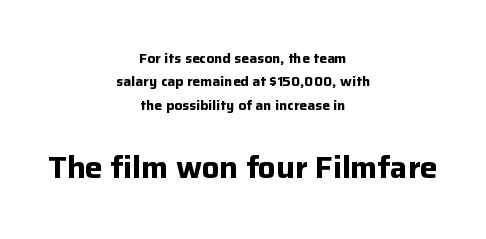
Letters rest on an invisible, unmarked baseline. A typesetter would call this leading conventional body-copy spacing. These lines keep a tight, regular rhythm from letter to letter. The font family rendered here belongs to the sans-serif group. Top chunk: small. Bottom chunk: large.
